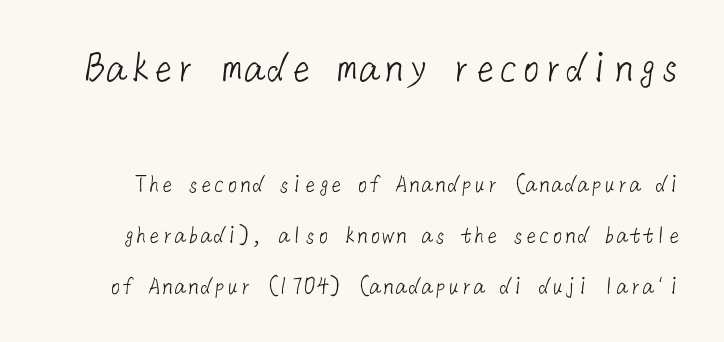
The image shows 46 px light sans-serif type; set loose line spacing (1.96x), normal letter spacing, not underlined; the first (top) block is 1.77x larger; low stroke contrast and a medium x-height.
